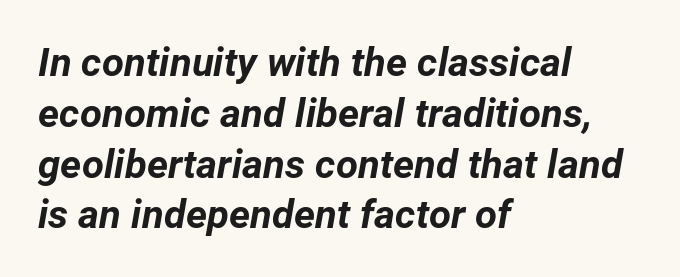
Q: Is the text bold? A: Yes.
Q: Is the text italic (slanted)? A: Yes, it leans right by about 12 degrees.
Q: Is the text underlined? A: No.
Q: How is the paragraph aligned? A: Left-aligned.
Q: Is the spacing between letters normal or unusually wide? A: Normal.
Q: Is the spacing between lines tight, normal or loose? A: Normal.
Q: Width (condensed, normal, or wide)? A: Normal.
Q: Stroke contrast? A: Low.
Q: x-height? A: Medium.
Q: Monospaced? A: No.
